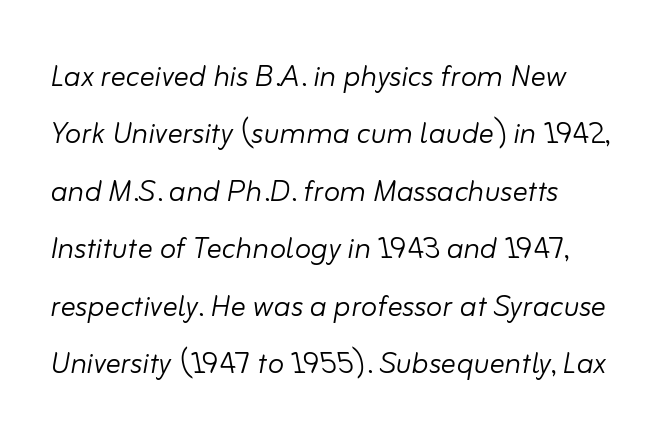
The image shows 38 px light type, italic (leaning right); set left-aligned, normal line spacing (1.51x), normal letter spacing, not underlined; low stroke contrast and a small x-height.
